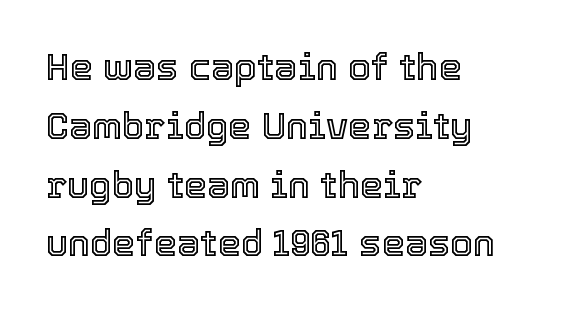
The image shows 37 px text type, upright; set left-aligned, normal line spacing (1.59x), normal letter spacing, not underlined; a medium x-height.
